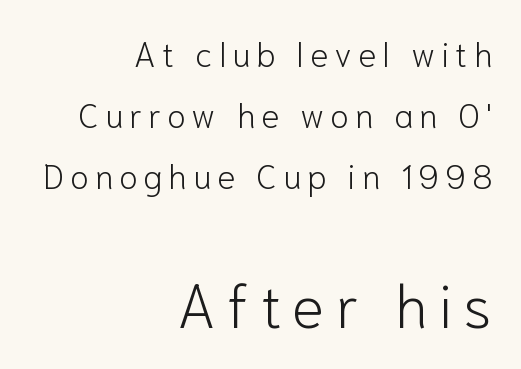
Q: Is the text bold? A: No.
Q: Is the text italic (slanted)? A: No, it is upright.
Q: Is the typeface a serif or a sans-serif typeface? A: Sans-serif.
Q: Is the text underlined? A: No.
Q: How is the paragraph aligned? A: Right-aligned.
Q: Which block of text is set in a larger size, the first (top) or the second (bottom)? A: The second (bottom) one.
Q: Width (condensed, normal, or wide)? A: Normal.
Q: Stroke contrast? A: Low.
Q: x-height? A: Medium.
Q: Monospaced? A: No.
